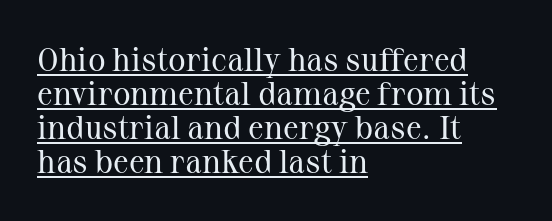
All the whitespace from short lines collects on the right. The strokes carry an ordinary text weight at most. You could call the tracking neutral — neither tight nor loose. The typesetter has applied underlining to the passage shown.
